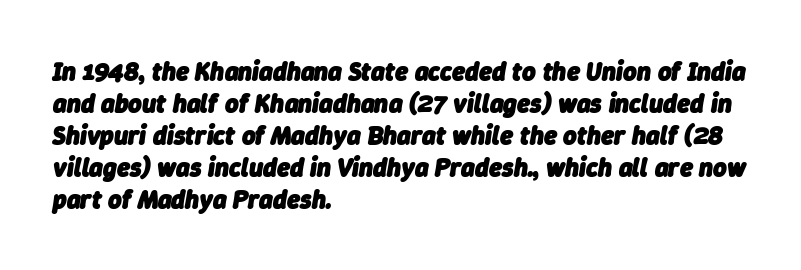
The image shows 26 px bold type, italic (leaning right); set left-aligned, line spacing 1.23x, normal letter spacing, not underlined.
